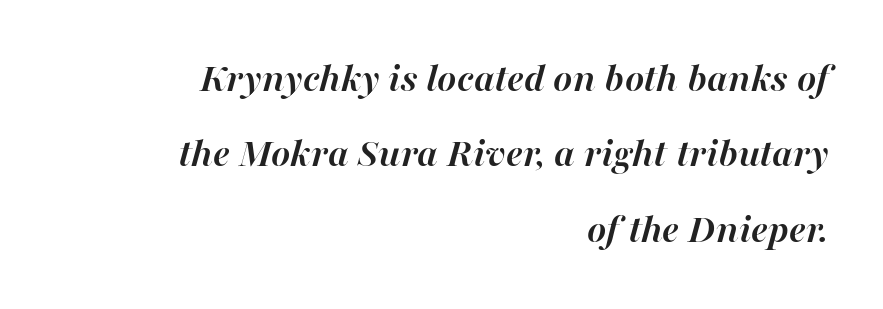
Q: Is the text bold? A: Yes.
Q: Is the text italic (slanted)? A: Yes, it leans right by about 16 degrees.
Q: Is the text underlined? A: No.
Q: How is the paragraph aligned? A: Right-aligned.
Q: Is the spacing between letters normal or unusually wide? A: Normal.
Q: Width (condensed, normal, or wide)? A: Normal.
Q: Stroke contrast? A: High.
Q: x-height? A: Medium.
Q: Monospaced? A: No.
